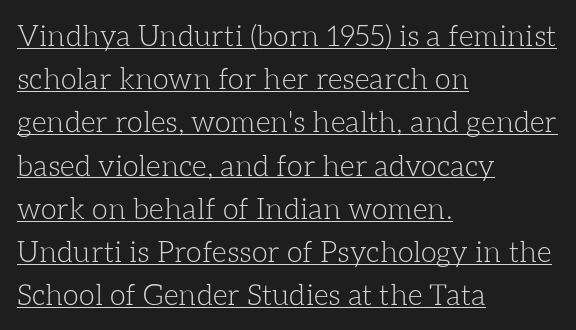
The image shows 29 px light type, upright; set left-aligned, normal line spacing (1.49x), normal letter spacing, underlined; low stroke contrast and a medium x-height.
